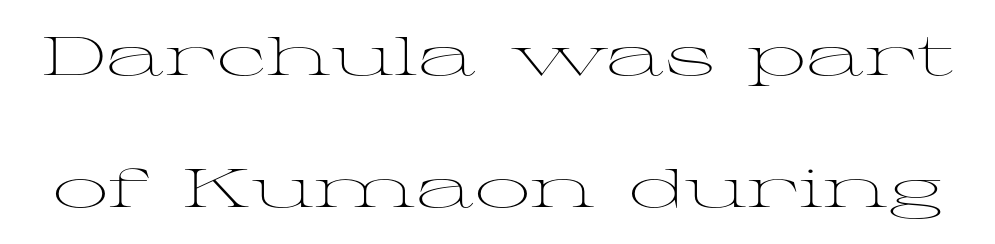
Q: Is the text bold? A: No.
Q: Is the text italic (slanted)? A: No, it is upright.
Q: Is the typeface a serif or a sans-serif typeface? A: Serif.
Q: Is the text underlined? A: No.
Q: Is the spacing between letters normal or unusually wide? A: Normal.
Q: Is the spacing between lines tight, normal or loose? A: Loose.
Q: Width (condensed, normal, or wide)? A: Wide.
Q: Stroke contrast? A: Medium.
Q: x-height? A: Medium.
Q: Monospaced? A: No.
